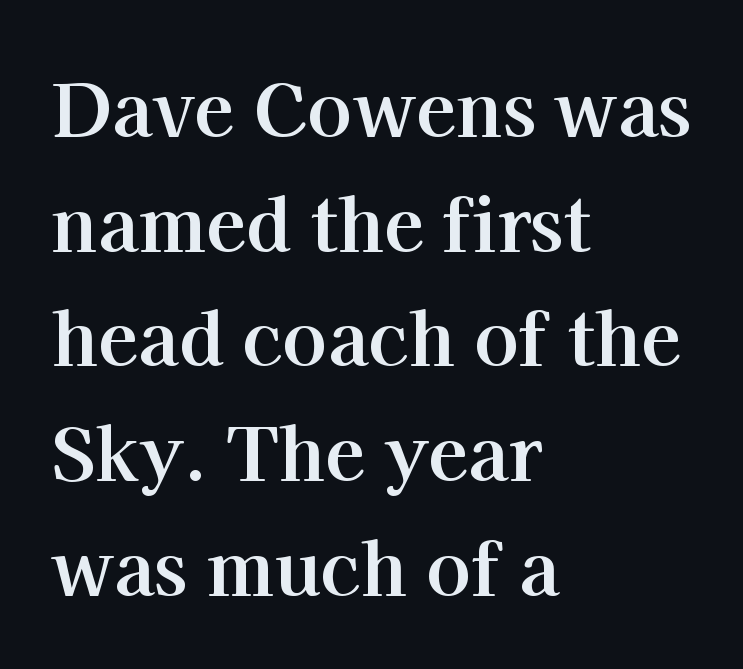
{"serif": "yes", "italic": "no", "bold": "yes", "weight": "bold", "width": "normal", "stroke_contrast": "high", "x_height": "medium", "monospaced": "no", "underline": "no", "align": "left", "line_spacing": "normal", "line_spacing_ratio": 1.55, "letter_spacing": "normal", "letter_spacing_em": 0.0, "glyph_px": 74}
